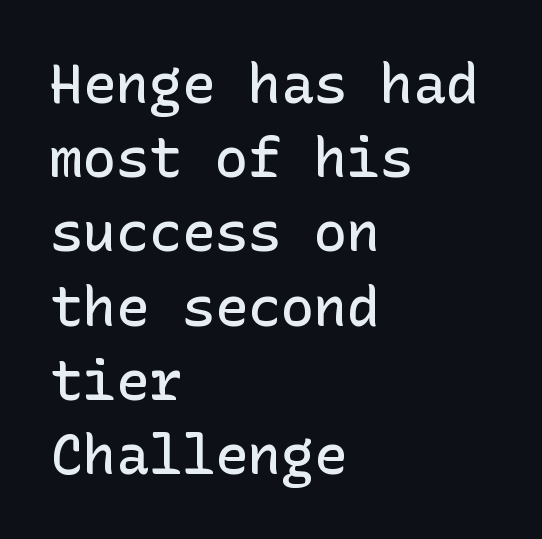
The axis of the letterforms is exactly vertical. The lines sit at an ordinary, default distance from one another. Look at the bottom of the vertical strokes: they stop flat, with no serifs. The face used here is a semibold: visibly heavier than regular, lighter than bold. Every row of glyphs begins at an identical x-position on the left.
